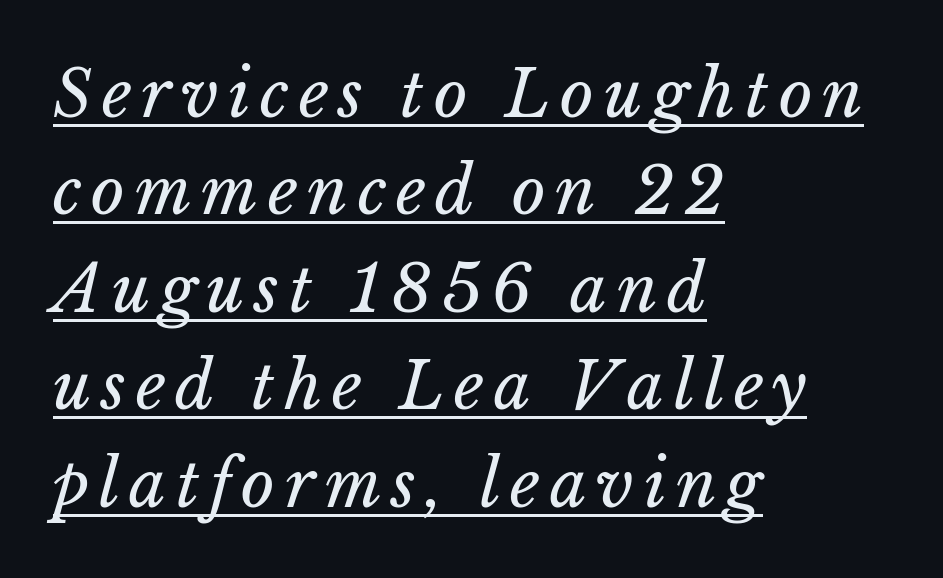
{"italic": "yes", "lean": "right", "slant_degrees": 15, "bold": "no", "weight": "regular", "width": "normal", "stroke_contrast": "low", "x_height": "medium", "monospaced": "no", "underline": "yes", "align": "left", "line_spacing": "normal", "line_spacing_ratio": 1.5, "glyph_px": 65}
